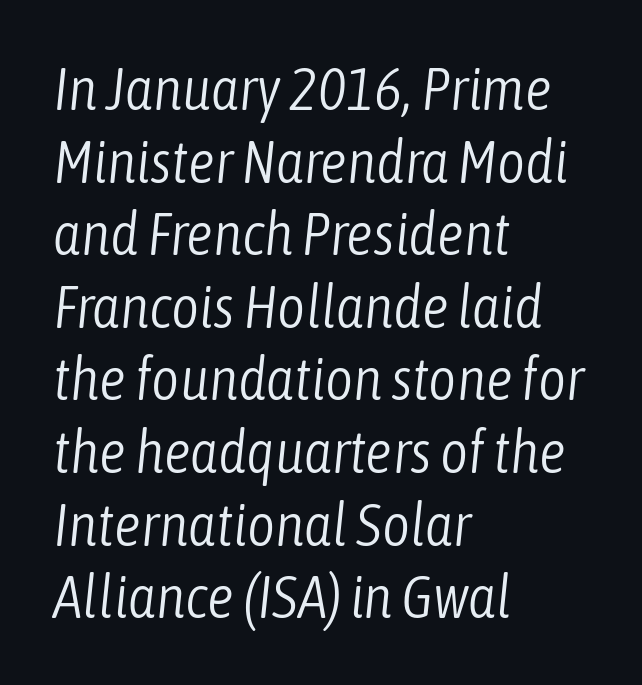
Counters stay open thanks to moderate or lighter strokes. Here the designer chose a conventional face with non-uniform glyph widths. The passage shown is not underscored anywhere. It's the slanting kind of type.
